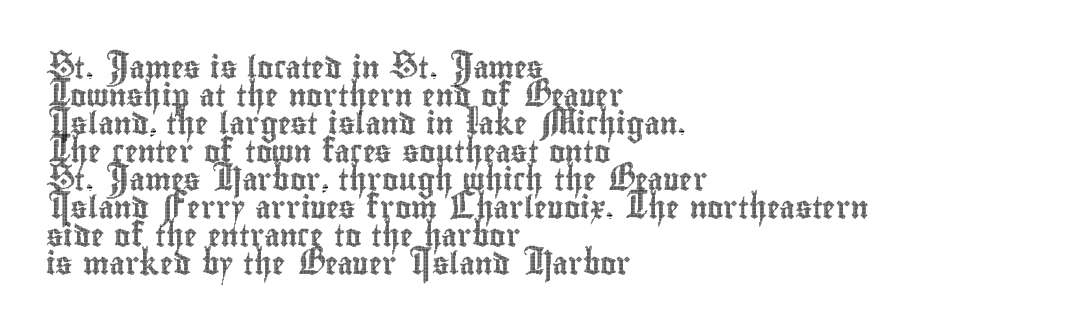
{"italic": "no", "underline": "no", "align": "left", "line_spacing": "normal", "line_spacing_ratio": 1.27, "letter_spacing": "normal", "letter_spacing_em": 0.0, "glyph_px": 22}
